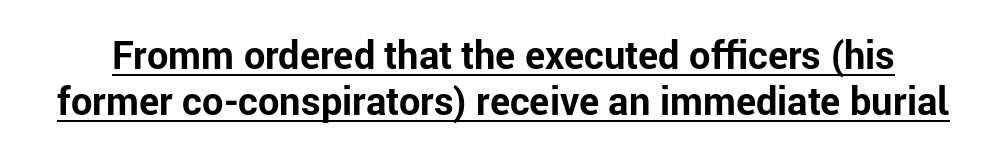
Q: Is the text bold? A: Yes.
Q: Is the text italic (slanted)? A: No, it is upright.
Q: Is the typeface a serif or a sans-serif typeface? A: Sans-serif.
Q: Is the text underlined? A: Yes.
Q: Is the spacing between letters normal or unusually wide? A: Normal.
Q: Width (condensed, normal, or wide)? A: Normal.
Q: Stroke contrast? A: Low.
Q: x-height? A: Medium.
Q: Monospaced? A: No.
